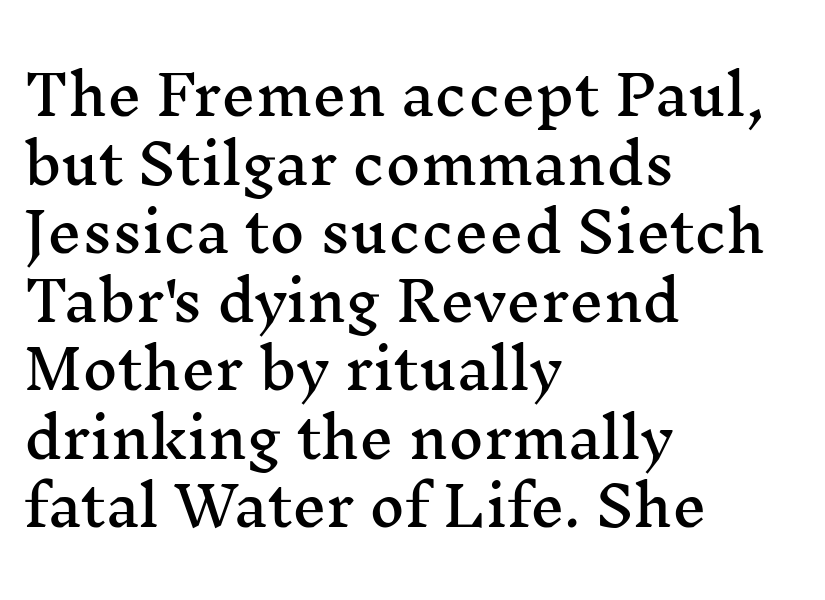
Q: Is the text italic (slanted)? A: No, it is upright.
Q: Is the typeface a serif or a sans-serif typeface? A: Serif.
Q: Is the text underlined? A: No.
Q: How is the paragraph aligned? A: Left-aligned.
Q: Is the spacing between letters normal or unusually wide? A: Normal.
Q: Is the spacing between lines tight, normal or loose? A: Normal.
Q: Width (condensed, normal, or wide)? A: Wide.
Q: Stroke contrast? A: Medium.
Q: x-height? A: Medium.
Q: Monospaced? A: No.
